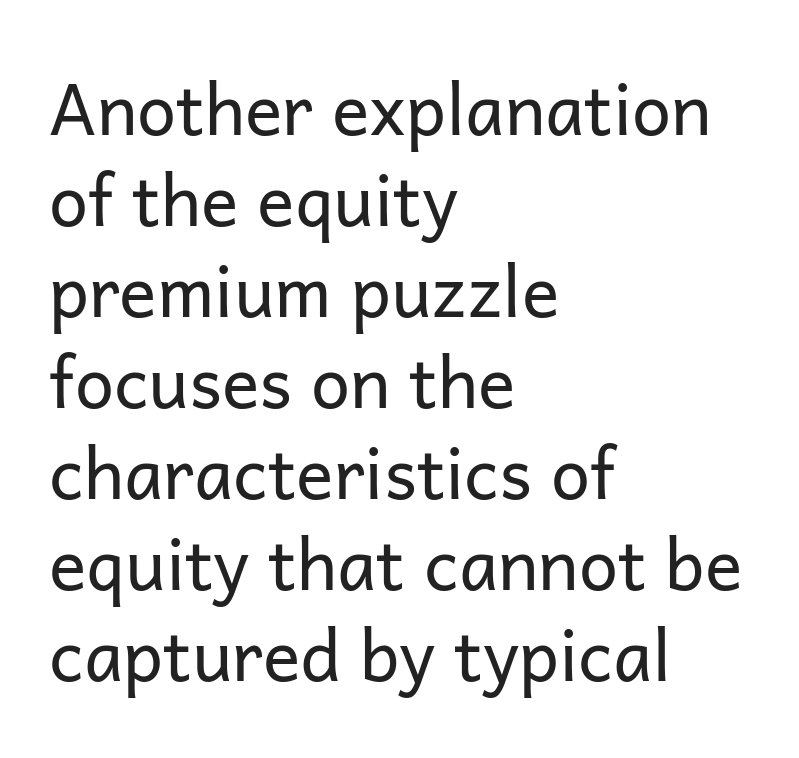
Q: Is the text bold? A: No.
Q: Is the text italic (slanted)? A: No, it is upright.
Q: Is the typeface a serif or a sans-serif typeface? A: Sans-serif.
Q: Is the text underlined? A: No.
Q: How is the paragraph aligned? A: Left-aligned.
Q: Is the spacing between letters normal or unusually wide? A: Normal.
Q: Is the spacing between lines tight, normal or loose? A: Normal.
Q: Width (condensed, normal, or wide)? A: Normal.
Q: Stroke contrast? A: Low.
Q: x-height? A: Medium.
Q: Monospaced? A: No.
